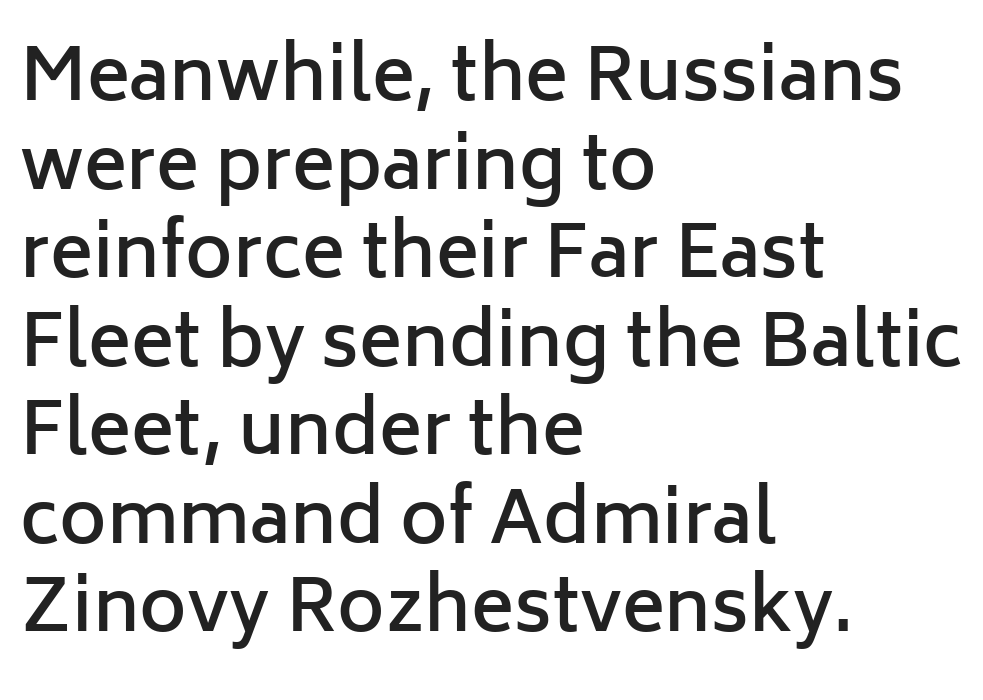
Regarding serifs, this sample does without them. The passage shown has conventional tracking throughout. You could not count columns in this text — the font is proportionally spaced. The rendering uses a semibold face; strokes are thickened but not to full bold.
